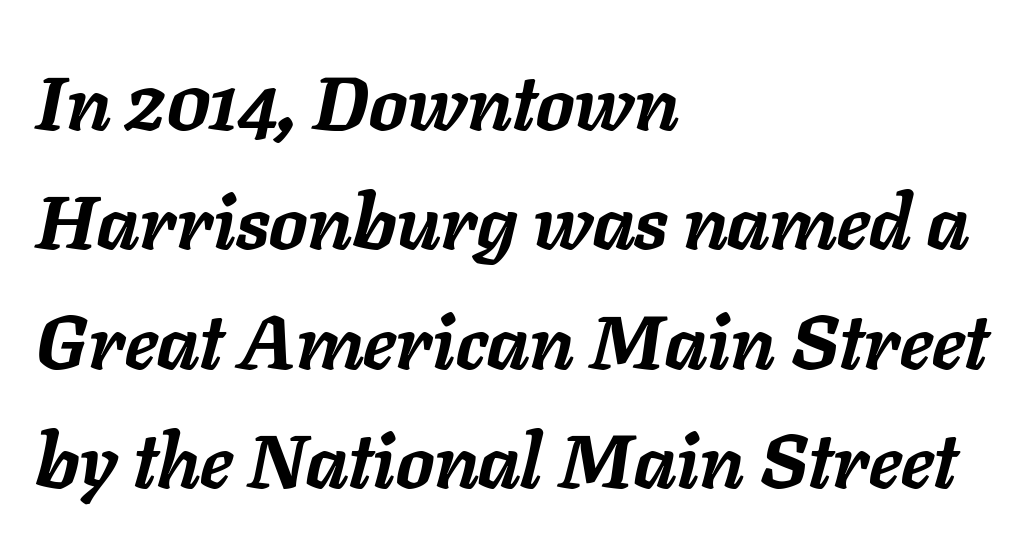
Q: Is the text bold? A: Yes.
Q: Is the text italic (slanted)? A: Yes, it leans right by about 11 degrees.
Q: Is the text underlined? A: No.
Q: How is the paragraph aligned? A: Left-aligned.
Q: Is the spacing between letters normal or unusually wide? A: Normal.
Q: Is the spacing between lines tight, normal or loose? A: Normal.
Q: Width (condensed, normal, or wide)? A: Normal.
Q: Stroke contrast? A: Low.
Q: x-height? A: Medium.
Q: Monospaced? A: No.
